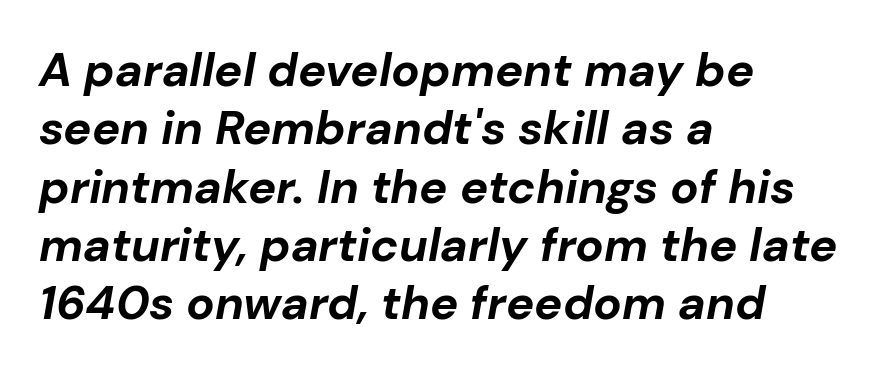
{"italic": "yes", "lean": "right", "slant_degrees": 10, "bold": "yes", "weight": "bold", "width": "normal", "stroke_contrast": "low", "x_height": "medium", "monospaced": "no", "underline": "no", "align": "left", "line_spacing_ratio": 1.24, "letter_spacing": "normal", "letter_spacing_em": 0.0, "glyph_px": 47}
